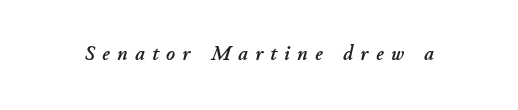
{"italic": "yes", "lean": "right", "slant_degrees": 11, "underline": "no", "letter_spacing": "wide", "letter_spacing_em": 0.35, "glyph_px": 21}
